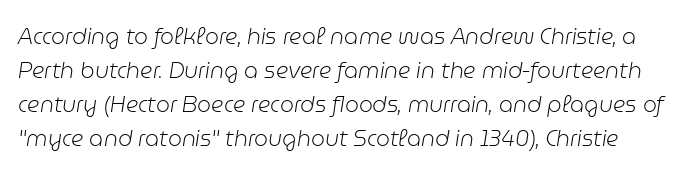
Tracking value appears to be zero — textbook default spacing. This is not heavy type; no bold has been used. Notice how descenders clear the ascenders below comfortably — that's standard leading. The baseline area is clear. The face used here has a pronounced slope to its letters.
